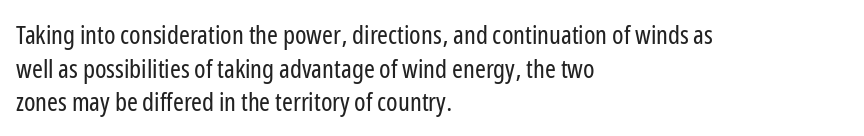
The image shows 26 px text type, upright; set left-aligned, normal line spacing (1.29x), normal letter spacing, not underlined.
